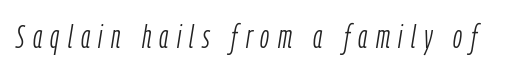
The image shows 33 px light, condensed type, italic (leaning right); set unusually wide letter spacing (+0.25 em), not underlined; low stroke contrast and a medium x-height.
